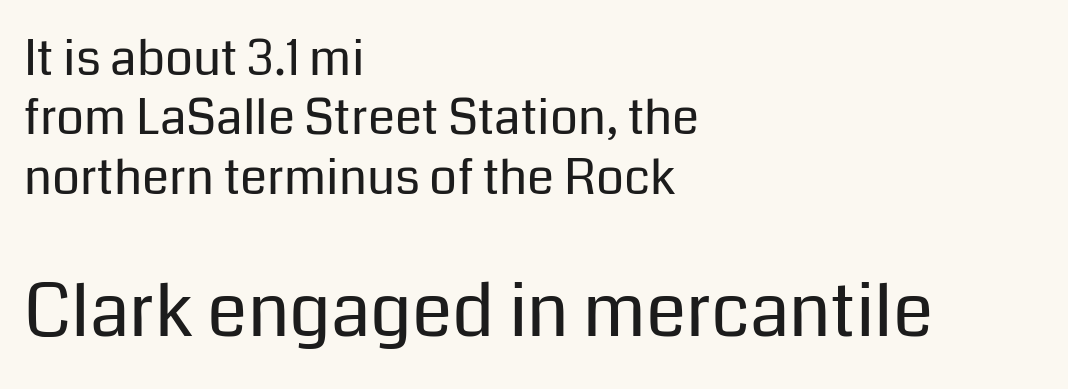
Of the two passages, the one underneath uses the larger point size. The setting favours the left margin, as ordinary paragraphs usually do. The weight tops out at a normal text grade. Standard letterfit; no display-style spreading of the glyphs.
